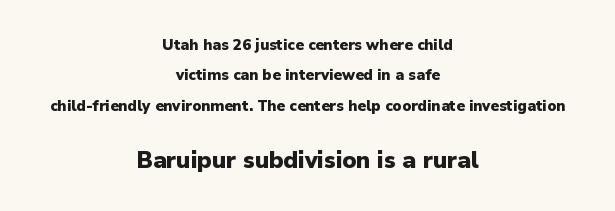
Q: Is the text bold? A: Yes.
Q: Is the text italic (slanted)? A: No, it is upright.
Q: Is the text underlined? A: No.
Q: How is the paragraph aligned? A: Centered.
Q: Is the spacing between letters normal or unusually wide? A: Normal.
Q: Is the spacing between lines tight, normal or loose? A: Loose.
Q: Which block of text is set in a larger size, the first (top) or the second (bottom)? A: The second (bottom) one.
